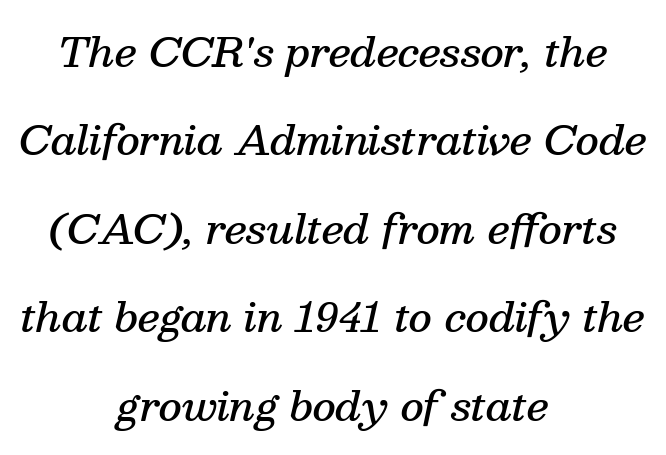
{"serif": "yes", "italic": "yes", "lean": "right", "slant_degrees": 13, "bold": "semi", "weight": "semibold", "width": "normal", "stroke_contrast": "medium", "x_height": "medium", "monospaced": "no", "underline": "no", "align": "center", "line_spacing": "loose", "line_spacing_ratio": 2.21, "letter_spacing": "normal", "letter_spacing_em": 0.0, "glyph_px": 40}
